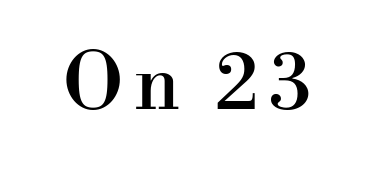
Q: Is the text italic (slanted)? A: No, it is upright.
Q: Is the typeface a serif or a sans-serif typeface? A: Serif.
Q: Is the text underlined? A: No.
Q: Width (condensed, normal, or wide)? A: Normal.
Q: Stroke contrast? A: High.
Q: x-height? A: Small.
Q: Monospaced? A: No.
